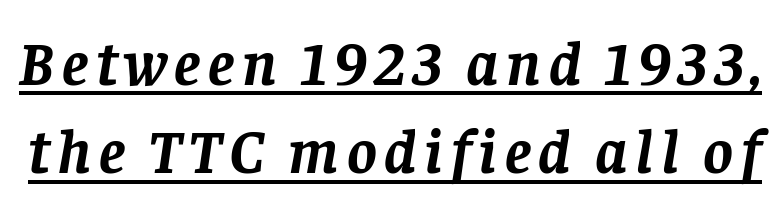
These lines were composed using italics. The specimen includes a rule beneath the text block's lines. The face used here is proportionally spaced, like ordinary book or web type. I'd call this a serif setting — the letters wear small feet. Line spacing here is normal. The characters look thick and weighty, a clear bold.
